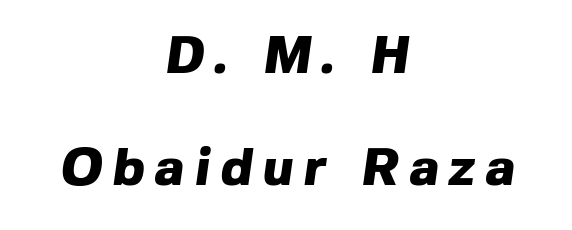
Reading down the block, each line starts at a different indent, mirrored at its end. Note the varied advance widths — an 'i' is clearly narrower than an 'm'. Just letters on the line, the space beneath them empty. If you measured baseline to baseline, you'd find a long distance. There is plenty of visible air inserted between adjacent glyphs.
